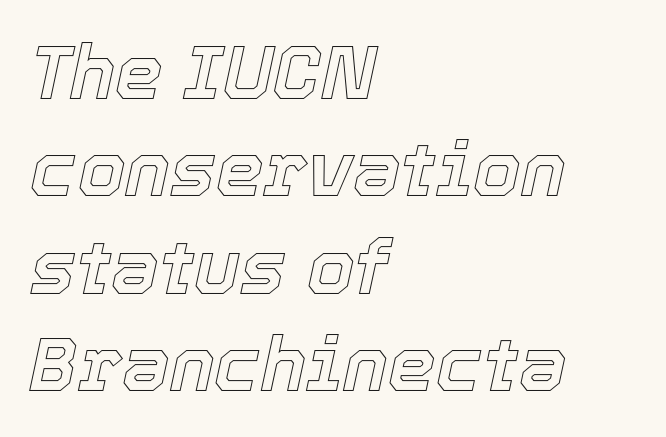
Q: Is the text italic (slanted)? A: Yes, it leans right by about 12 degrees.
Q: Is the text underlined? A: No.
Q: How is the paragraph aligned? A: Left-aligned.
Q: Is the spacing between letters normal or unusually wide? A: Normal.
Q: Is the spacing between lines tight, normal or loose? A: Normal.
Q: Width (condensed, normal, or wide)? A: Normal.
Q: x-height? A: Medium.
Q: Monospaced? A: No.
